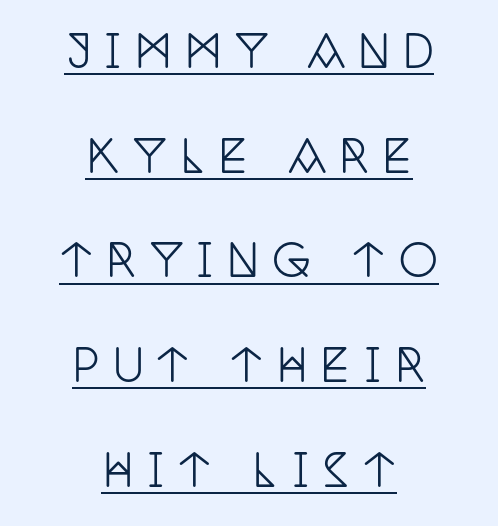
The face used here is seriffed, in the tradition of book romans. Tracking value appears strongly positive — letters spread wide. Quick note: interline space is abundant. Glance below the letters and you will spot a drawn line. Teacher's note: observe the equal gaps on both sides — that is centered alignment. You could not count columns in this text — the font is proportionally spaced.
